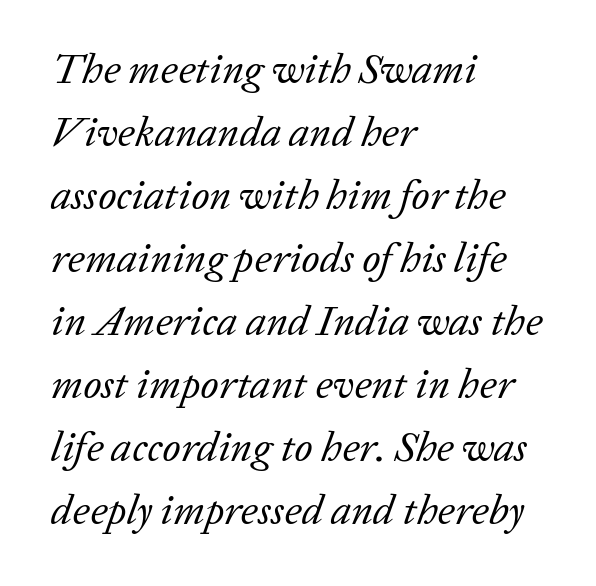
This sample has the flowing, uneven cadence of proportional lettering. Regarding leading, the lines here are spaced in the standard way. Observe the lean: these are italic letterforms. Heft: none added — not bold. The passage shown has conventional tracking throughout. Rule under the text: the space is simply empty.
